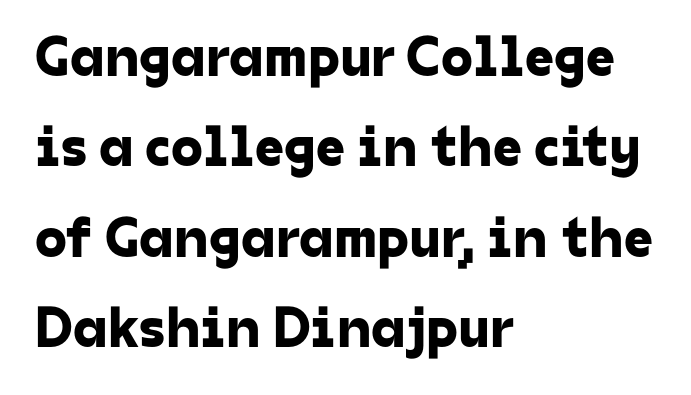
{"serif": "no", "width": "normal", "stroke_contrast": "low", "x_height": "medium", "monospaced": "no", "underline": "no", "align": "left", "line_spacing": "normal", "line_spacing_ratio": 1.56, "letter_spacing": "normal", "letter_spacing_em": 0.0, "glyph_px": 58}
